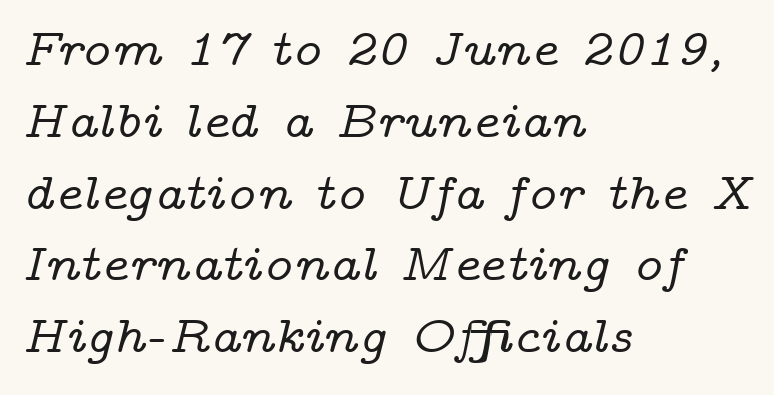
Q: Is the text italic (slanted)? A: Yes, it leans right by about 14 degrees.
Q: Is the typeface a serif or a sans-serif typeface? A: Serif.
Q: Is the text underlined? A: No.
Q: How is the paragraph aligned? A: Left-aligned.
Q: Is the spacing between letters normal or unusually wide? A: Normal.
Q: Is the spacing between lines tight, normal or loose? A: Normal.
Q: Width (condensed, normal, or wide)? A: Wide.
Q: Stroke contrast? A: Low.
Q: x-height? A: Medium.
Q: Monospaced? A: No.
